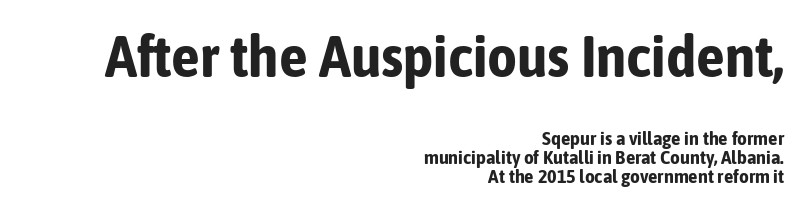
Notice how thick the strokes are: this is what a full bold looks like. These lines keep a tight, regular rhythm from letter to letter. The zone under the glyphs is completely vacant. You can tell it's not italic because the verticals are truly vertical.
